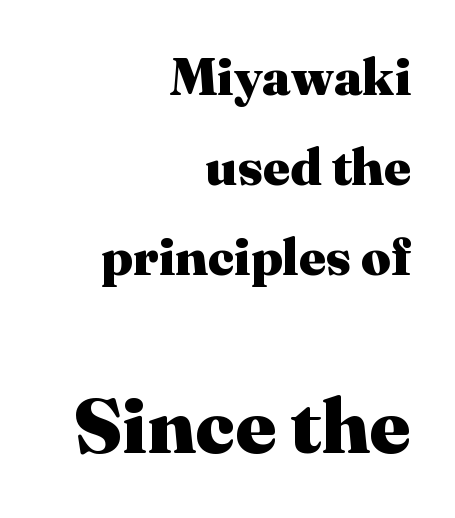
The specimen omits any rule beneath the text block's lines. One-word summary of the alignment: right. In terms of posture, this sample is upright. The designer gave the closing block more size than the opening block. The letters advance in unequal steps, a hallmark of proportional type. What weight is shown? A full bold with thick strokes.
